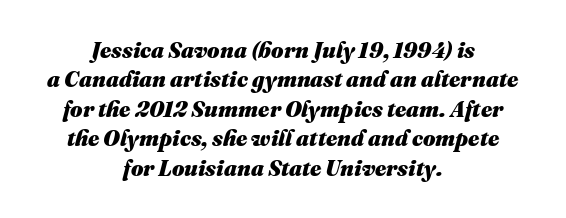
Q: Is the text bold? A: Yes.
Q: Is the text italic (slanted)? A: Yes, it leans right by about 16 degrees.
Q: Is the text underlined? A: No.
Q: How is the paragraph aligned? A: Centered.
Q: Is the spacing between letters normal or unusually wide? A: Normal.
Q: Is the spacing between lines tight, normal or loose? A: Normal.
